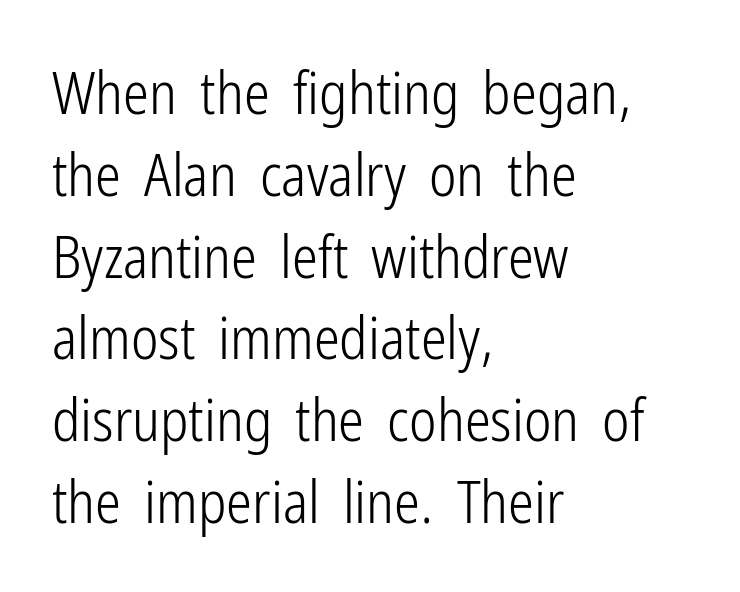
{"serif": "no", "italic": "no", "bold": "no", "weight": "light", "width": "condensed", "stroke_contrast": "low", "x_height": "medium", "monospaced": "no", "underline": "no", "align": "left", "line_spacing": "normal", "line_spacing_ratio": 1.41, "letter_spacing": "normal", "letter_spacing_em": 0.0, "glyph_px": 58}
